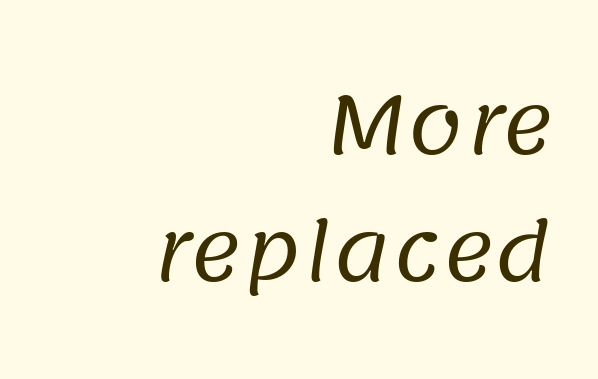
{"serif": "no", "bold": "no", "weight": "regular", "width": "normal", "stroke_contrast": "low", "x_height": "large", "monospaced": "no", "underline": "no", "align": "right", "line_spacing": "normal", "line_spacing_ratio": 1.59, "letter_spacing": "normal", "letter_spacing_em": 0.0, "glyph_px": 80}
